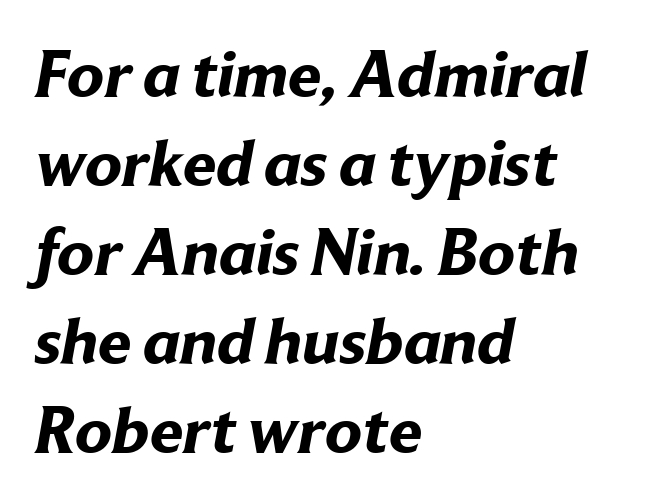
The image shows 67 px bold sans-serif type; set left-aligned, normal line spacing (1.33x), normal letter spacing, not underlined; low stroke contrast and a medium x-height.
